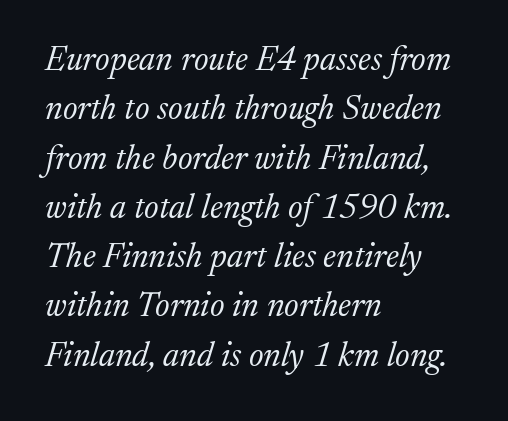
Designer's note — italics engaged. Quick note: interline space is typical. Notice how the passage keeps a crisp vertical edge on the left only. Each letter keeps its own natural width here, so spacing adapts to shape. The characters are drawn with everyday or finer stroke widths.
